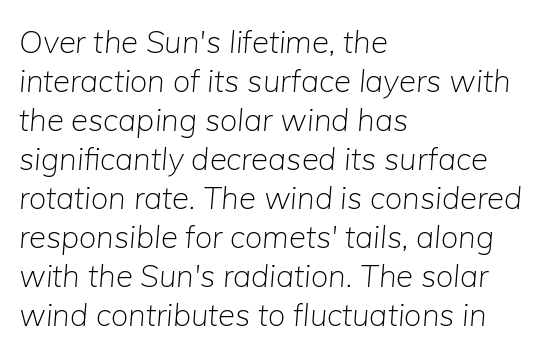
The image shows 31 px light type, italic (leaning right); set left-aligned, normal line spacing (1.26x), normal letter spacing, not underlined; low stroke contrast and a medium x-height.
